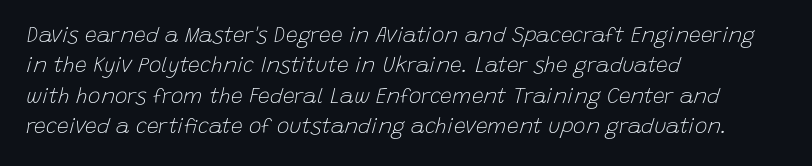
The image shows 21 px text type, italic (leaning right); set left-aligned, normal line spacing (1.45x), normal letter spacing, not underlined.
